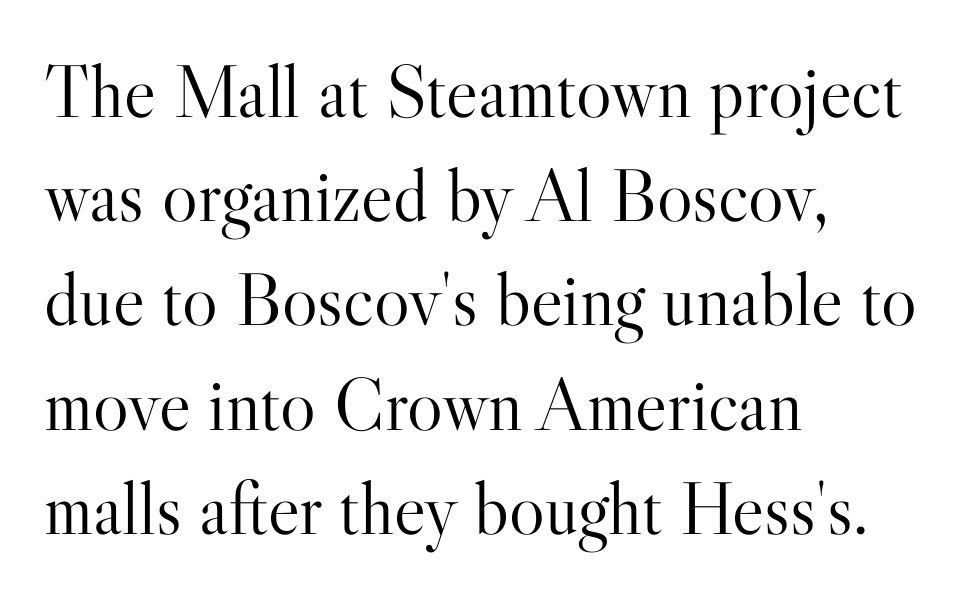
The image shows 75 px light serif type, upright; set left-aligned, normal line spacing (1.39x), normal letter spacing, not underlined; high stroke contrast and a small x-height.
